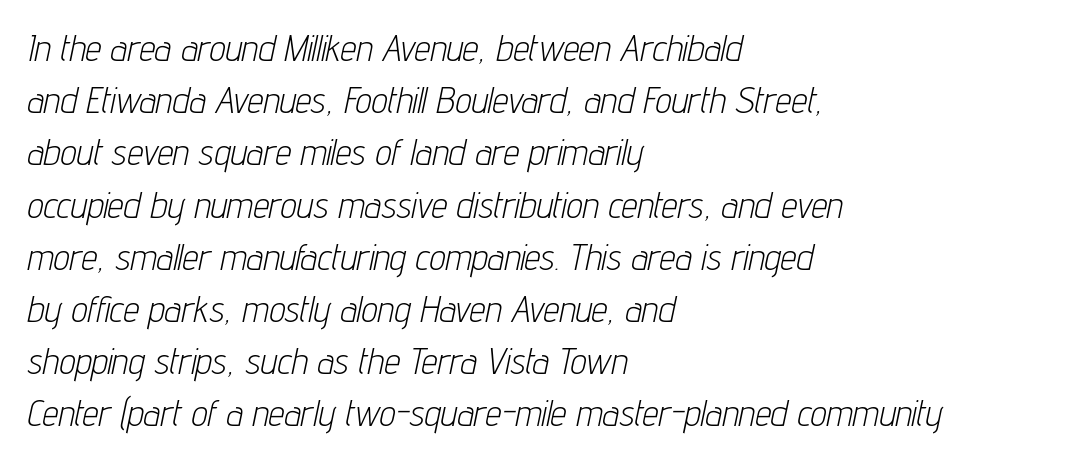
Q: Is the text bold? A: No.
Q: Is the text italic (slanted)? A: Yes, it leans right by about 12 degrees.
Q: Is the text underlined? A: No.
Q: How is the paragraph aligned? A: Left-aligned.
Q: Is the spacing between letters normal or unusually wide? A: Normal.
Q: Is the spacing between lines tight, normal or loose? A: Normal.
Q: Width (condensed, normal, or wide)? A: Condensed.
Q: Stroke contrast? A: Low.
Q: x-height? A: Medium.
Q: Monospaced? A: No.
